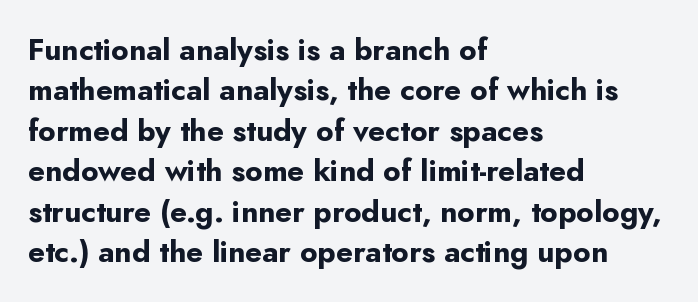
It's the straight-up-and-down kind of type. Strokes here are thick enough to call this a true bold. The letterforms sit shoulder to shoulder at normal distance. Horizontal alignment here is leftward, the default for most running prose. The characters display no serif detailing; their extremities are plain. Check the space under the baseline: it is left empty.
